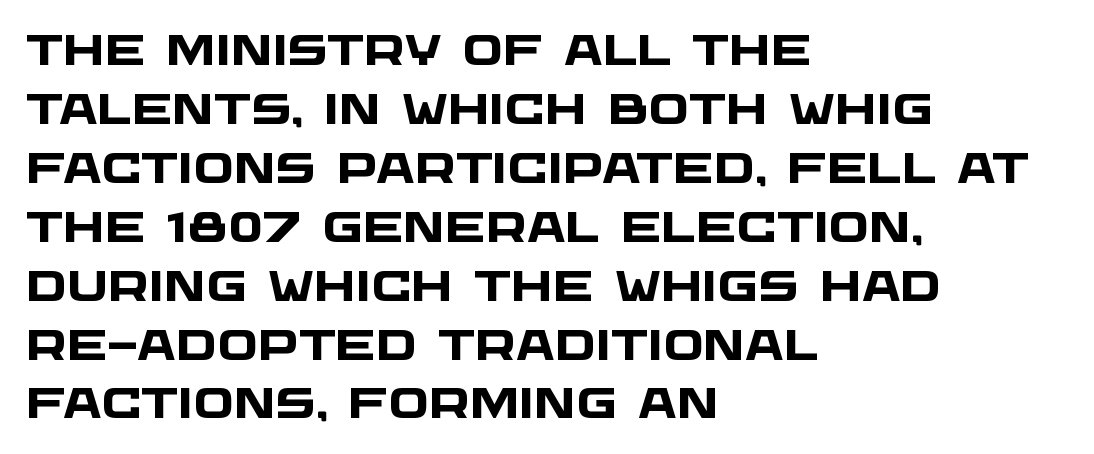
Q: Is the text bold? A: Yes.
Q: Is the typeface a serif or a sans-serif typeface? A: Sans-serif.
Q: Is the text underlined? A: No.
Q: How is the paragraph aligned? A: Left-aligned.
Q: Is the spacing between letters normal or unusually wide? A: Normal.
Q: Is the spacing between lines tight, normal or loose? A: Normal.
Q: Width (condensed, normal, or wide)? A: Wide.
Q: Stroke contrast? A: Low.
Q: x-height? A: Large.
Q: Monospaced? A: No.
